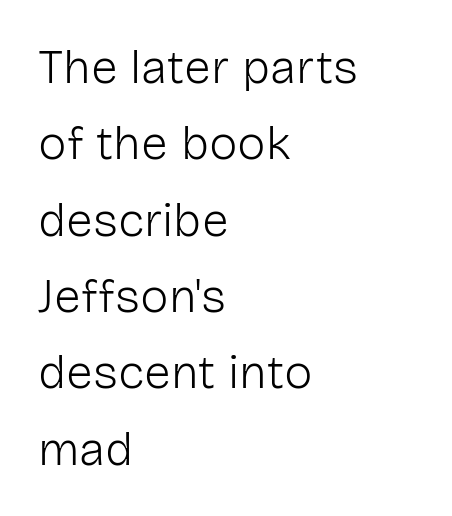
Q: Is the text bold? A: No.
Q: Is the text italic (slanted)? A: No, it is upright.
Q: Is the typeface a serif or a sans-serif typeface? A: Sans-serif.
Q: Is the text underlined? A: No.
Q: How is the paragraph aligned? A: Left-aligned.
Q: Is the spacing between letters normal or unusually wide? A: Normal.
Q: Is the spacing between lines tight, normal or loose? A: Normal.
Q: Width (condensed, normal, or wide)? A: Normal.
Q: Stroke contrast? A: Low.
Q: x-height? A: Medium.
Q: Monospaced? A: No.
